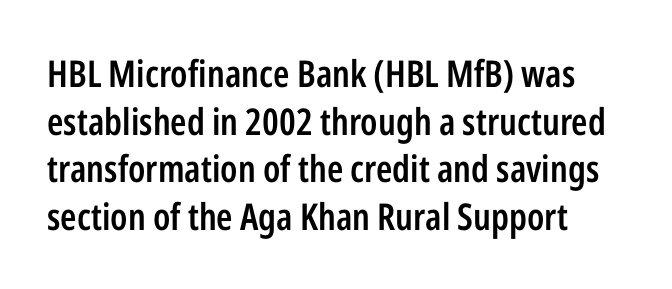
Caption: standard tracking, unaltered. Firm but not heavy-handed strokes: this text is semibold. Reading down the column, the eye jumps a familiar distance to each next line. The lettering stays uniformly vertical, giving the passage a roman look. The characters display no serif detailing; their extremities are plain.
